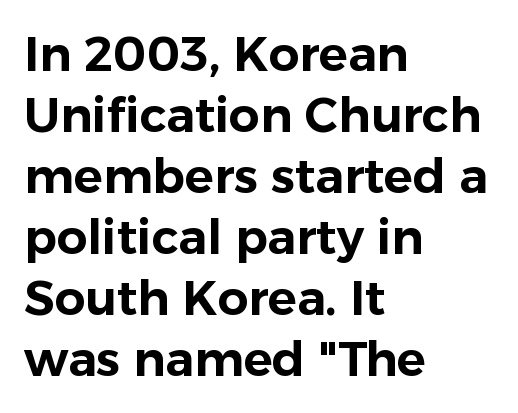
{"serif": "no", "italic": "no", "width": "normal", "stroke_contrast": "low", "x_height": "medium", "monospaced": "no", "underline": "no", "align": "left", "line_spacing": "normal", "line_spacing_ratio": 1.27, "letter_spacing": "normal", "letter_spacing_em": 0.0, "glyph_px": 48}
